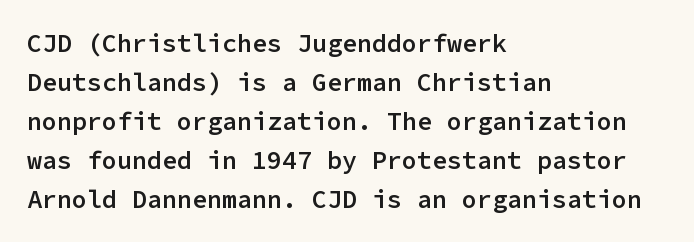
Q: Is the text bold? A: Semi-bold.
Q: Is the text italic (slanted)? A: No, it is upright.
Q: Is the text underlined? A: No.
Q: How is the paragraph aligned? A: Left-aligned.
Q: Is the spacing between letters normal or unusually wide? A: Normal.
Q: Is the spacing between lines tight, normal or loose? A: Normal.
